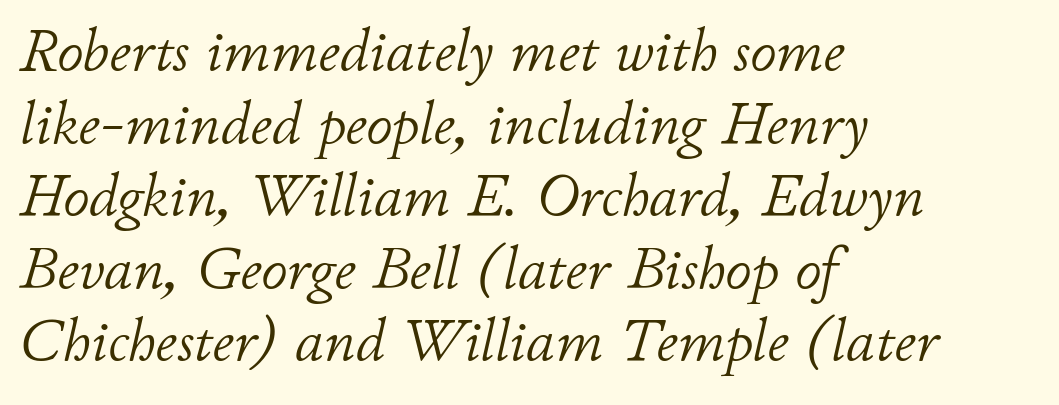
The image shows 59 px light type, italic (leaning right); set left-aligned, line spacing 1.23x, normal letter spacing, not underlined; low stroke contrast and a small x-height.
